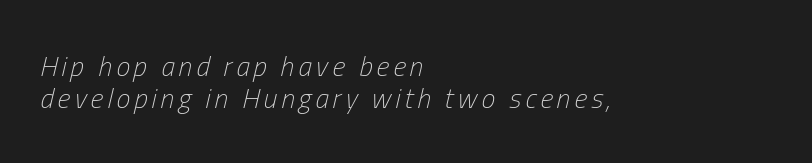
Plain, unruled lines of type. Does the leading feel generous? Not at all — it's pinched. The font's italic variant was chosen for this text. Varying glyph widths throughout — classic text-font behaviour. No chunkiness to these letters — they're not bold.
